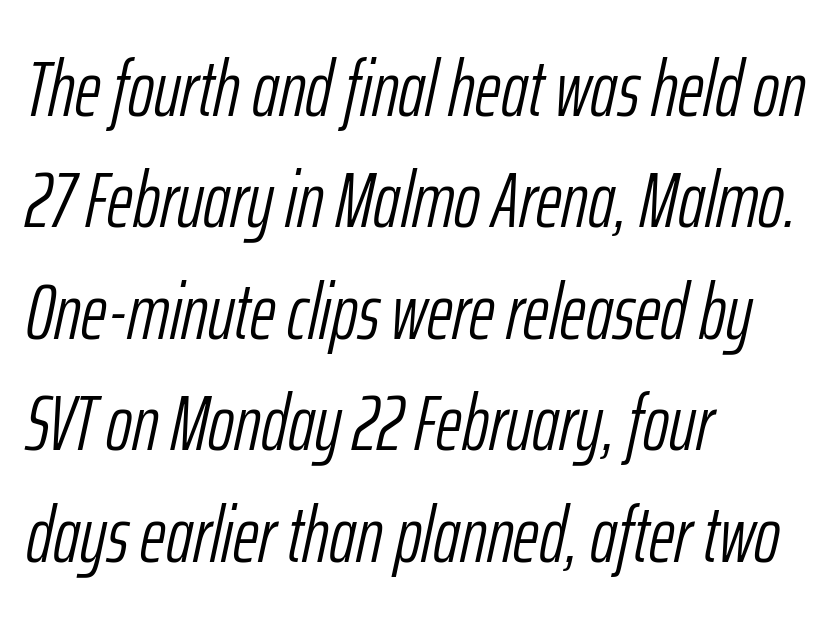
{"italic": "yes", "lean": "right", "slant_degrees": 12, "bold": "no", "weight": "light", "width": "condensed", "stroke_contrast": "low", "x_height": "medium", "monospaced": "no", "underline": "no", "align": "left", "line_spacing": "normal", "line_spacing_ratio": 1.41, "letter_spacing": "normal", "letter_spacing_em": 0.0, "glyph_px": 79}
